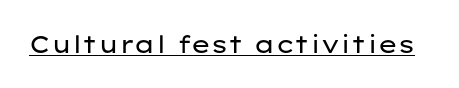
{"italic": "no", "bold": "no", "underline": "yes", "letter_spacing": "normal", "letter_spacing_em": 0.0, "glyph_px": 24}
